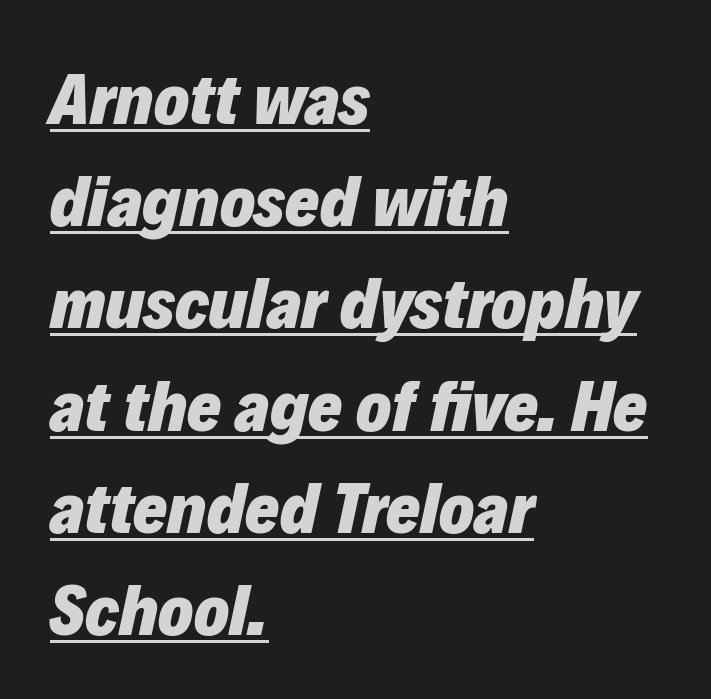
Q: Is the text bold? A: Yes.
Q: Is the text italic (slanted)? A: Yes, it leans right by about 12 degrees.
Q: Is the text underlined? A: Yes.
Q: How is the paragraph aligned? A: Left-aligned.
Q: Is the spacing between letters normal or unusually wide? A: Normal.
Q: Is the spacing between lines tight, normal or loose? A: Normal.
Q: Width (condensed, normal, or wide)? A: Normal.
Q: Stroke contrast? A: Low.
Q: x-height? A: Medium.
Q: Monospaced? A: No.
